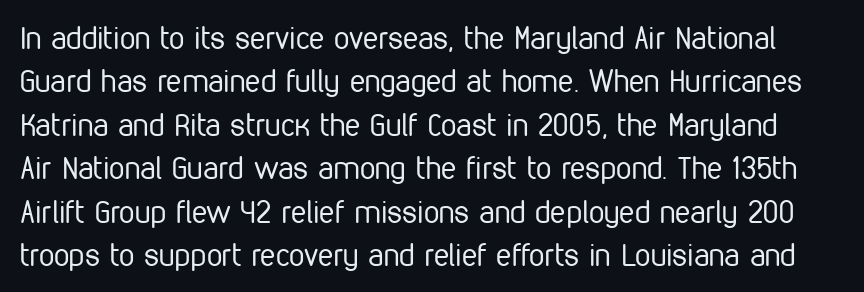
The image shows 31 px regular-weight, condensed sans-serif type, upright; set normal line spacing (1.4x), normal letter spacing, not underlined; low stroke contrast and a medium x-height.
